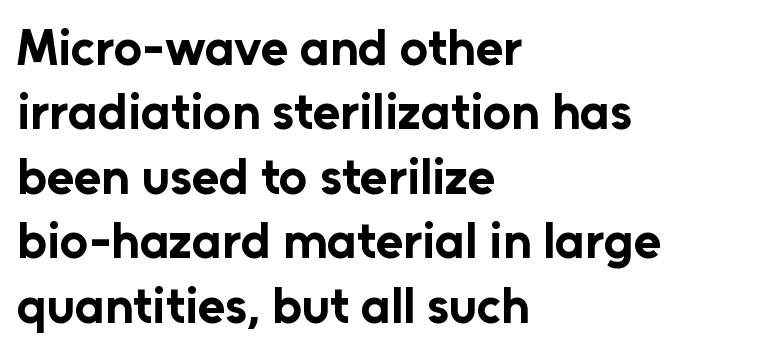
{"serif": "no", "italic": "no", "bold": "yes", "weight": "bold", "width": "normal", "stroke_contrast": "low", "x_height": "medium", "monospaced": "no", "underline": "no", "align": "left", "line_spacing": "normal", "line_spacing_ratio": 1.29, "letter_spacing": "normal", "letter_spacing_em": 0.0, "glyph_px": 50}
